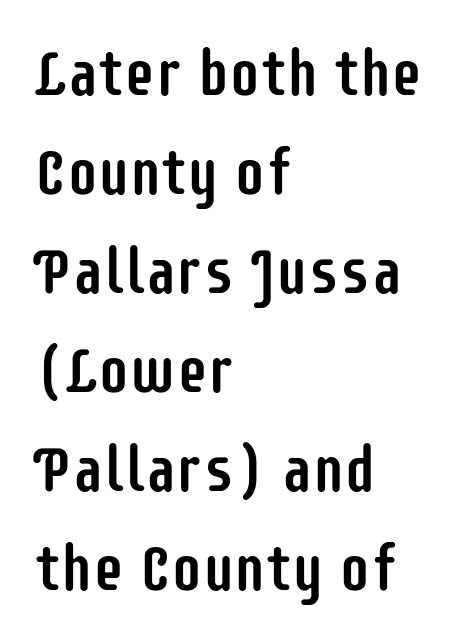
The horizontal fit of the characters is conventional and even. The vertical gap from one line to the next is medium. Is this a fixed-width face? No — the glyphs have proportional, varying widths. A clean baseline with only descenders dipping below it.
